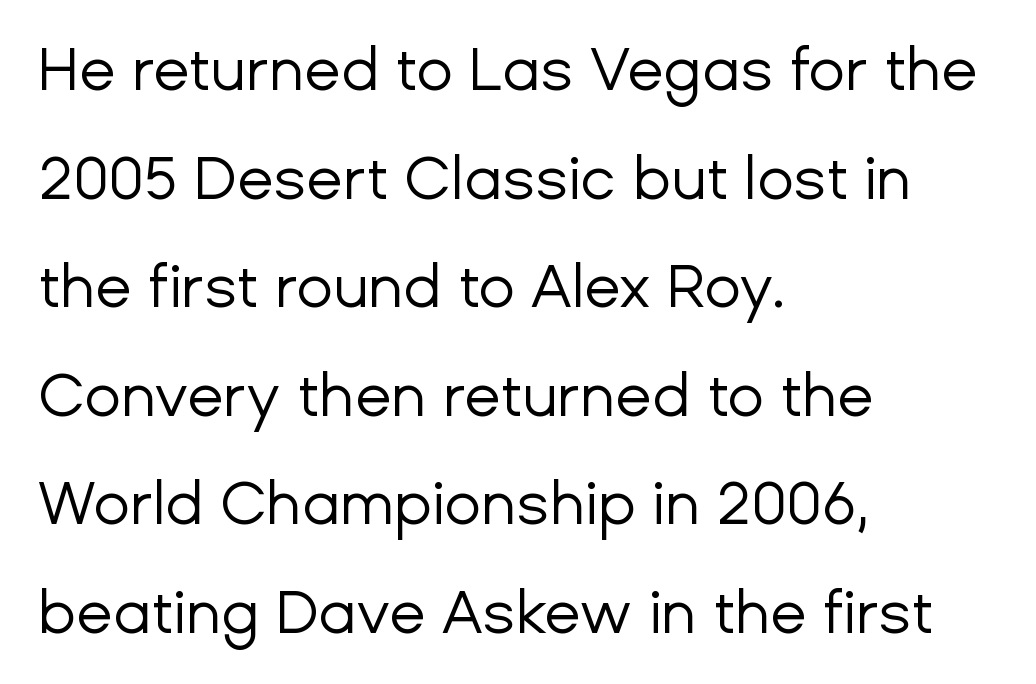
The face used here is rendered with its standard letterfit. Nobody drew a line under any word here. Classification — sans serif. The font is comparable to plain body text, perhaps lighter. The paragraph has a hard left edge and a soft right edge. These lines are rendered in a variable-pitch font.
